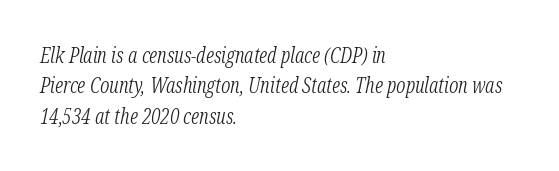
{"italic": "yes", "lean": "right", "slant_degrees": 12, "bold": "no", "underline": "no", "align": "left", "line_spacing": "normal", "line_spacing_ratio": 1.45, "letter_spacing": "normal", "letter_spacing_em": 0.0, "glyph_px": 21}
